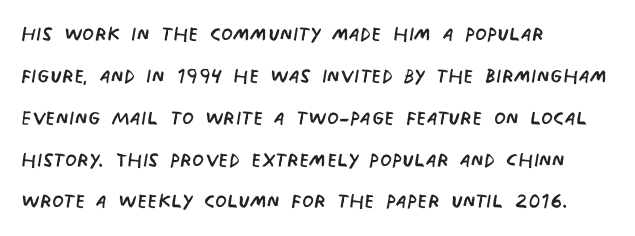
Q: Is the text bold? A: No.
Q: Is the text underlined? A: No.
Q: How is the paragraph aligned? A: Left-aligned.
Q: Is the spacing between letters normal or unusually wide? A: Normal.
Q: Is the spacing between lines tight, normal or loose? A: Normal.
